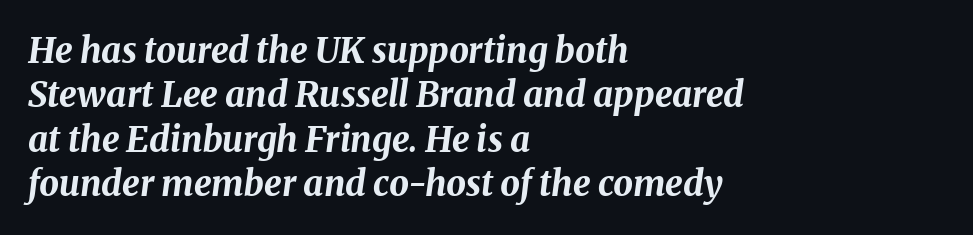
The typography opts for an oblique posture over an upright one. The horizontal fit of the characters is conventional and even. Clear beneath every line of the passage. Strokes here are thick enough to call this a true bold. In terms of leading, this rendering sits right in the middle.
